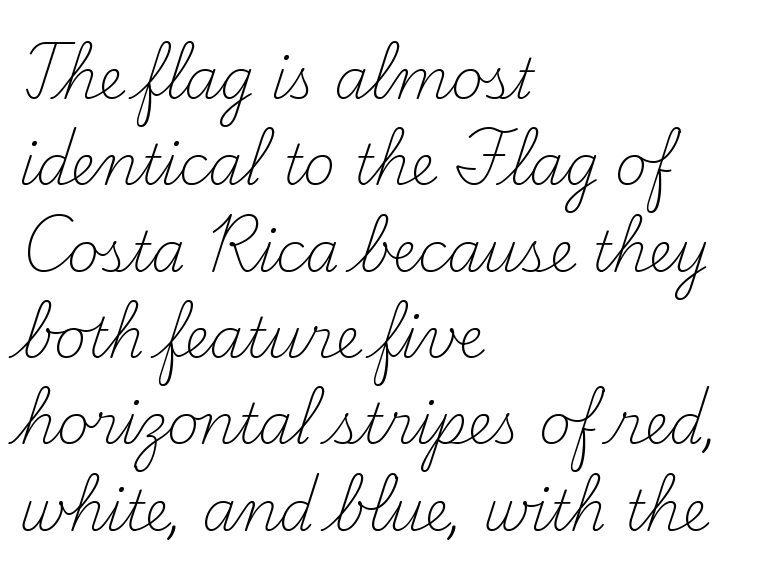
Q: Is the text bold? A: No.
Q: Is the text italic (slanted)? A: Yes.
Q: Is the text underlined? A: No.
Q: How is the paragraph aligned? A: Left-aligned.
Q: Is the spacing between letters normal or unusually wide? A: Normal.
Q: Is the spacing between lines tight, normal or loose? A: Normal.
Q: Width (condensed, normal, or wide)? A: Normal.
Q: Stroke contrast? A: Medium.
Q: x-height? A: Small.
Q: Monospaced? A: No.
